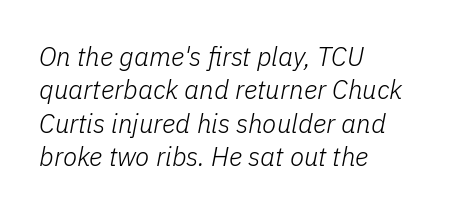
Q: Is the text bold? A: No.
Q: Is the text italic (slanted)? A: Yes, it leans right by about 11 degrees.
Q: Is the text underlined? A: No.
Q: How is the paragraph aligned? A: Left-aligned.
Q: Is the spacing between letters normal or unusually wide? A: Normal.
Q: Is the spacing between lines tight, normal or loose? A: Normal.
